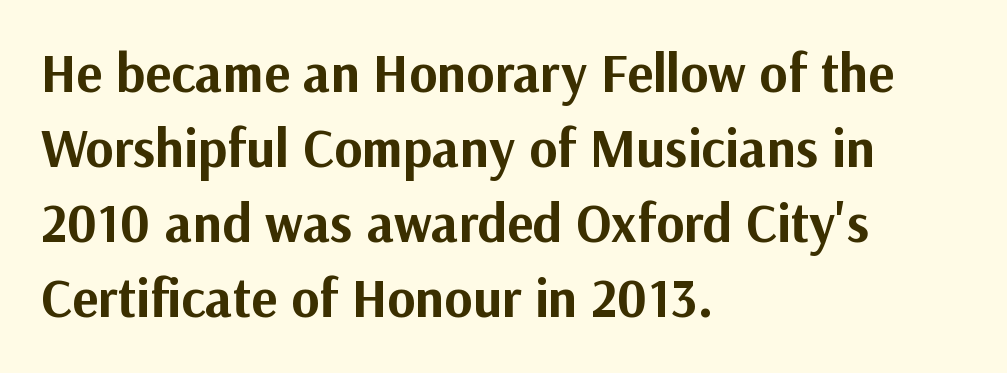
The image shows 54 px bold sans-serif type, upright; set left-aligned, normal line spacing (1.39x), normal letter spacing, not underlined; medium stroke contrast and a medium x-height.
